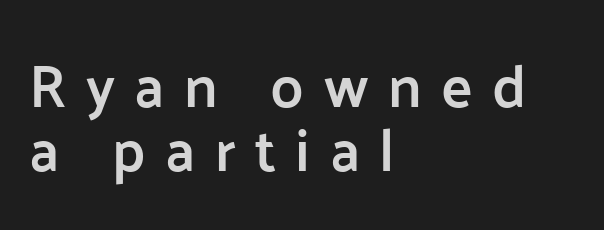
The image shows 59 px semibold sans-serif type, upright; set left-aligned, tight line spacing (1.09x), unusually wide letter spacing (+0.33 em), not underlined; low stroke contrast and a medium x-height.
